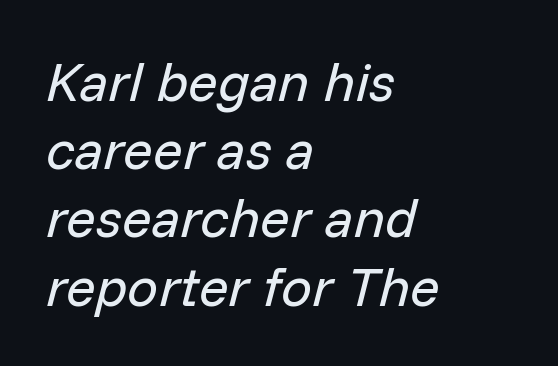
{"italic": "yes", "lean": "right", "slant_degrees": 14, "bold": "no", "weight": "regular", "width": "normal", "stroke_contrast": "low", "x_height": "medium", "monospaced": "no", "underline": "no", "align": "left", "line_spacing_ratio": 1.24, "letter_spacing": "normal", "letter_spacing_em": 0.0, "glyph_px": 55}
